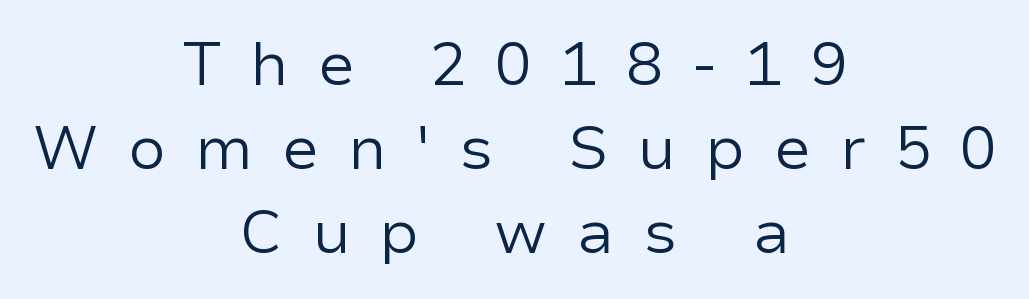
Q: Is the text bold? A: No.
Q: Is the text italic (slanted)? A: No, it is upright.
Q: Is the typeface a serif or a sans-serif typeface? A: Sans-serif.
Q: Is the text underlined? A: No.
Q: How is the paragraph aligned? A: Centered.
Q: Is the spacing between letters normal or unusually wide? A: Unusually wide.
Q: Is the spacing between lines tight, normal or loose? A: Normal.
Q: Width (condensed, normal, or wide)? A: Normal.
Q: Stroke contrast? A: Low.
Q: x-height? A: Medium.
Q: Monospaced? A: No.
